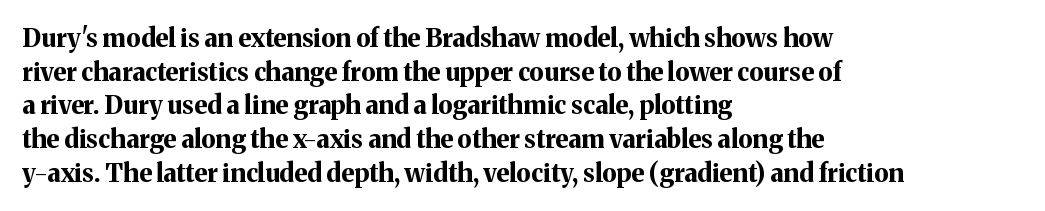
Q: Is the text bold? A: Yes.
Q: Is the text italic (slanted)? A: No, it is upright.
Q: Is the text underlined? A: No.
Q: How is the paragraph aligned? A: Left-aligned.
Q: Is the spacing between letters normal or unusually wide? A: Normal.
Q: Is the spacing between lines tight, normal or loose? A: Normal.
